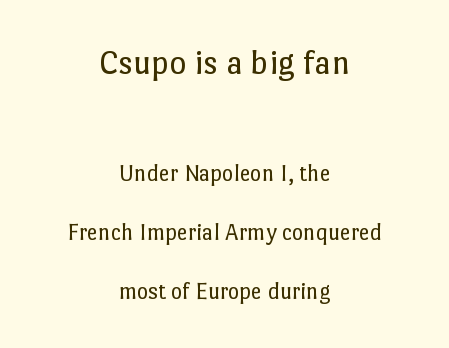
{"italic": "no", "bold": "no", "weight": "regular", "width": "normal", "stroke_contrast": "low", "x_height": "medium", "monospaced": "no", "underline": "no", "align": "center", "line_spacing": "loose", "line_spacing_ratio": 2.45, "letter_spacing": "normal", "letter_spacing_em": 0.0, "larger_block": "first", "size_ratio": 1.5, "glyph_px": 36}
